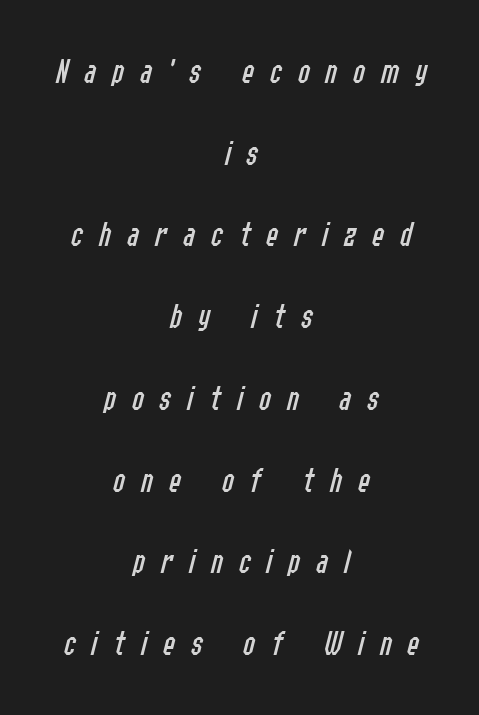
The image shows 36 px regular-weight, condensed type, italic (leaning right); set centered, loose line spacing (2.27x), unusually wide letter spacing (+0.44 em), not underlined; low stroke contrast and a medium x-height.
